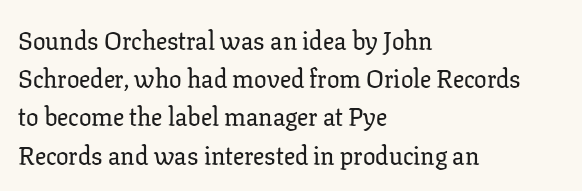
{"italic": "no", "underline": "no", "align": "left", "line_spacing": "normal", "line_spacing_ratio": 1.53, "letter_spacing": "normal", "letter_spacing_em": 0.0, "glyph_px": 25}
